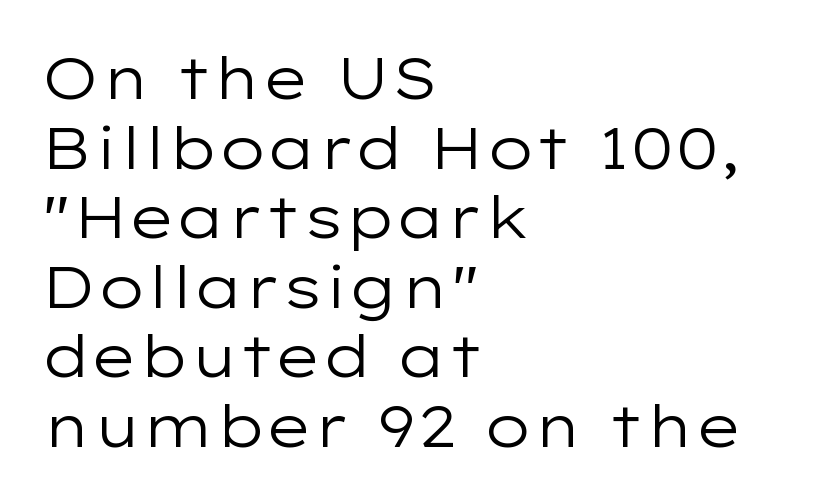
{"serif": "no", "italic": "no", "bold": "no", "weight": "regular", "width": "wide", "stroke_contrast": "low", "x_height": "medium", "monospaced": "no", "underline": "no", "align": "left", "line_spacing_ratio": 1.2, "letter_spacing": "normal", "letter_spacing_em": 0.0, "glyph_px": 58}
